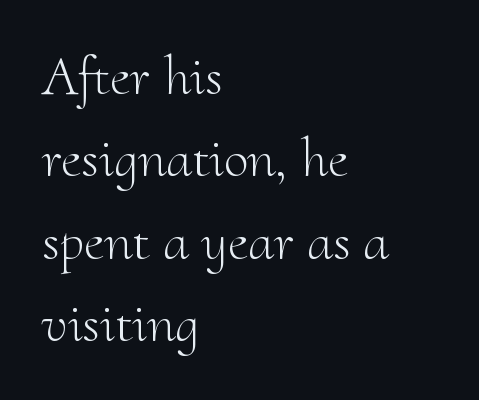
The image shows 56 px light serif type, upright; set left-aligned, normal line spacing (1.47x), normal letter spacing, not underlined; medium stroke contrast and a small x-height.
